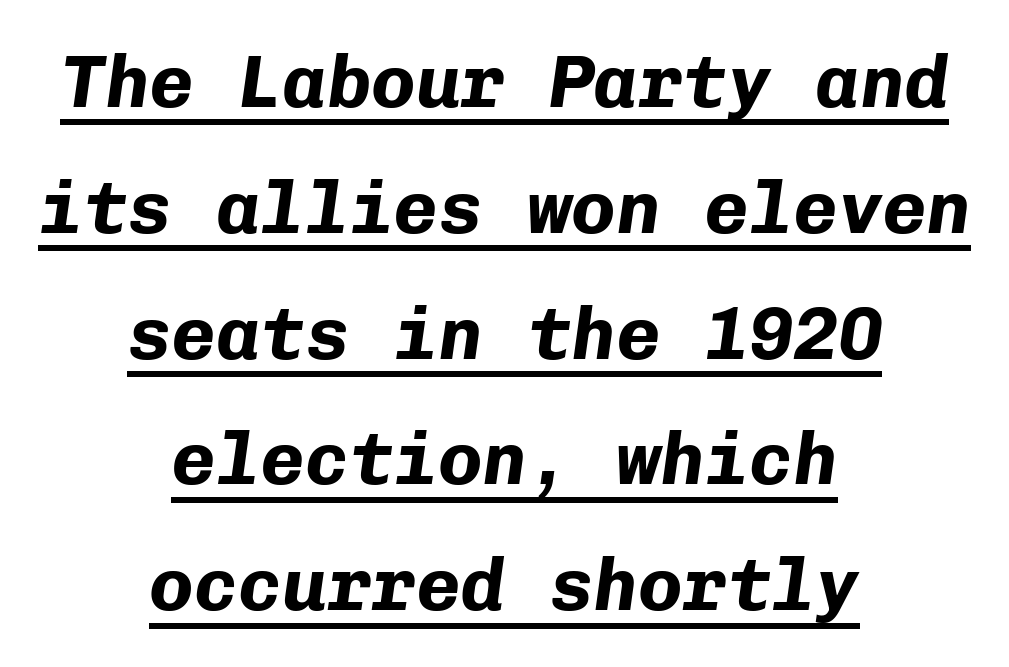
The image shows 74 px bold type, italic (leaning right), monospaced; set centered, normal line spacing (1.7x), normal letter spacing, underlined; low stroke contrast and a medium x-height.
